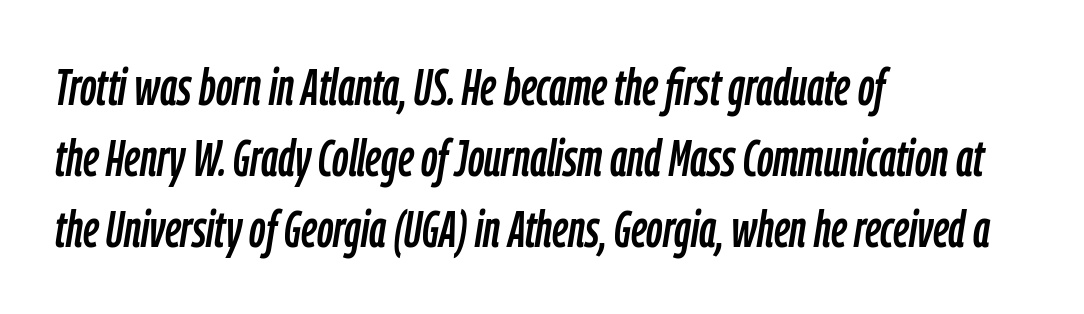
{"italic": "yes", "lean": "right", "slant_degrees": 9, "width": "condensed", "stroke_contrast": "low", "x_height": "medium", "monospaced": "no", "underline": "no", "align": "left", "line_spacing": "normal", "line_spacing_ratio": 1.39, "letter_spacing": "normal", "letter_spacing_em": 0.0, "glyph_px": 51}
